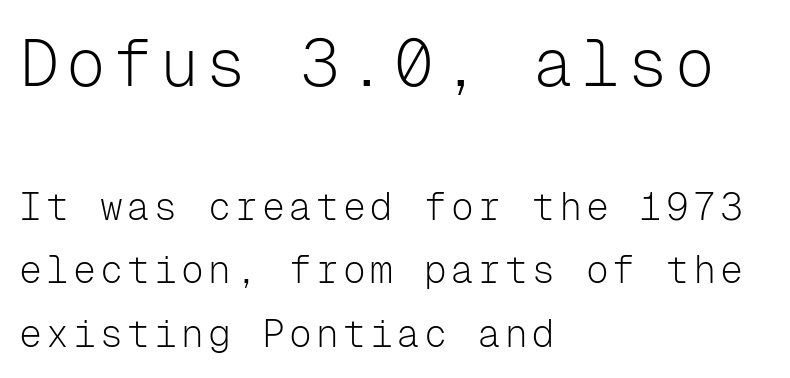
{"serif": "no", "italic": "no", "bold": "no", "weight": "light", "width": "normal", "stroke_contrast": "low", "x_height": "medium", "monospaced": "yes", "underline": "no", "align": "left", "line_spacing": "normal", "line_spacing_ratio": 1.66, "larger_block": "first", "size_ratio": 1.74, "glyph_px": 66}
